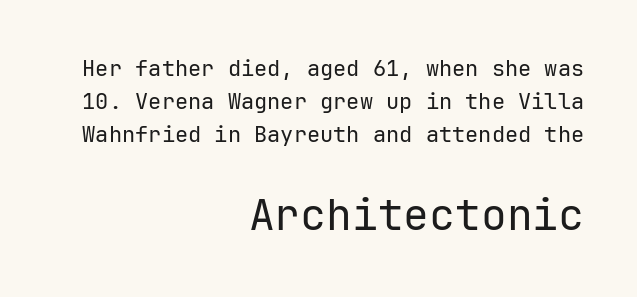
The image shows 43 px regular-weight sans-serif type, upright, monospaced; set right-aligned, normal line spacing (1.5x), normal letter spacing, not underlined; the second (bottom) block is 1.95x larger; low stroke contrast and a medium x-height.
